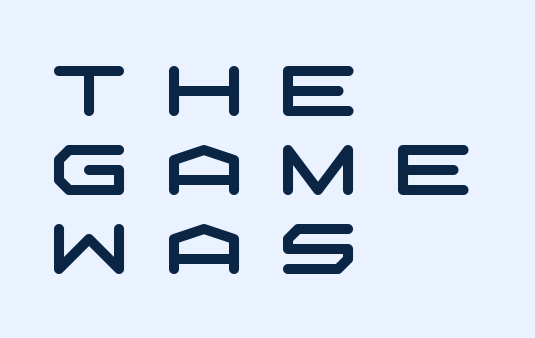
The image shows 71 px wide sans-serif type; set left-aligned, tight line spacing (1.11x), unusually wide letter spacing (+0.48 em), not underlined; low stroke contrast and a large x-height.
